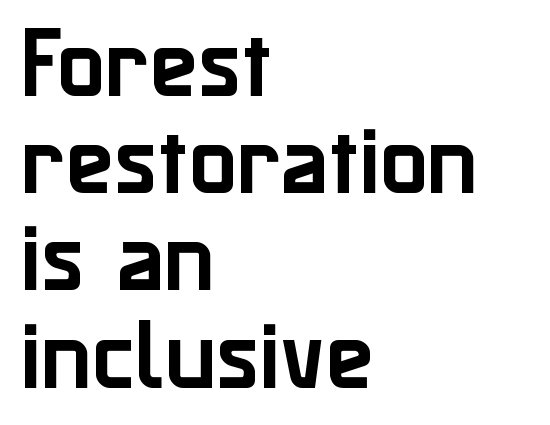
Is this a fixed-width face? No — the glyphs have proportional, varying widths. Rule under the text: the space is simply empty. No extra tracking has been applied to these lines. Designer's note — italics off, roman on. The lines in this sample share a left origin and differ only in where they stop. The face used here is a sans, in the tradition of grotesques and geometrics.
